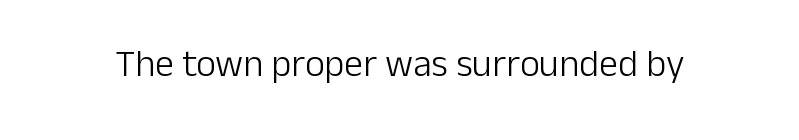
Q: Is the text bold? A: No.
Q: Is the text italic (slanted)? A: No, it is upright.
Q: Is the typeface a serif or a sans-serif typeface? A: Sans-serif.
Q: Is the text underlined? A: No.
Q: Is the spacing between letters normal or unusually wide? A: Normal.
Q: Width (condensed, normal, or wide)? A: Normal.
Q: Stroke contrast? A: Low.
Q: x-height? A: Medium.
Q: Monospaced? A: No.
